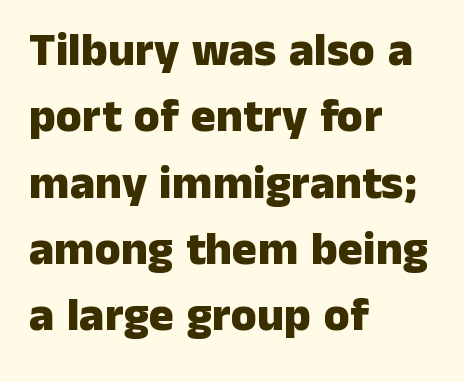
In terms of letterspacing, this is plain default setting. The strip under each line holds only bare page. Nope, not italic — everything's standing straight. You could not count columns in this text — the font is proportionally spaced. Notice how the passage keeps a crisp vertical edge on the left only.
